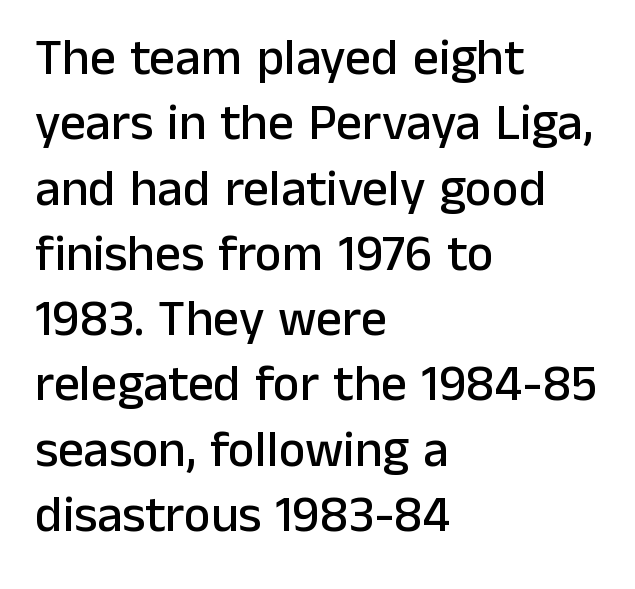
This sample is left-justified, so line endings fall wherever the words run out. The area under the type is left untouched. The glyphs in this specimen are sans serif. Is there much room between lines? A standard amount, neither cramped nor airy. In terms of posture, this sample is upright. Between one letter and the next there's only the usual sliver of space.
